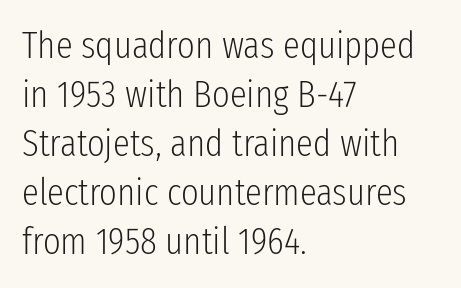
The image shows 38 px light, condensed sans-serif type, upright; set left-aligned, normal line spacing (1.29x), normal letter spacing, not underlined; low stroke contrast and a medium x-height.
